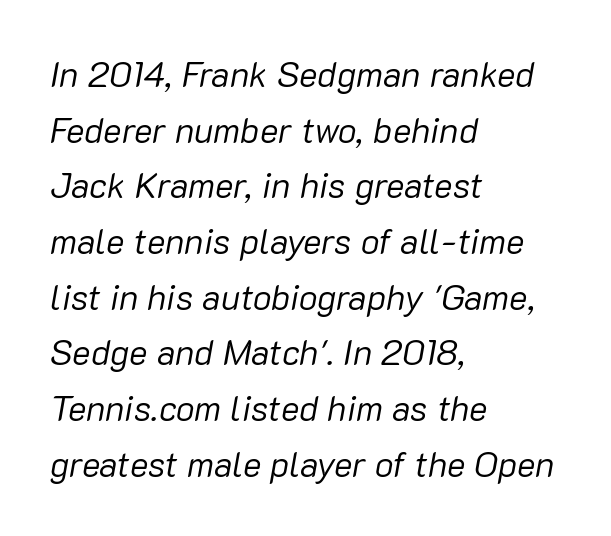
The rendering uses natural spacing where letterforms have individual widths. Looking at the ascenders, they clearly lean. The typeface has the unassuming heft of standard copy or less. Caption: standard tracking, unaltered. The zone under the glyphs is completely vacant.
